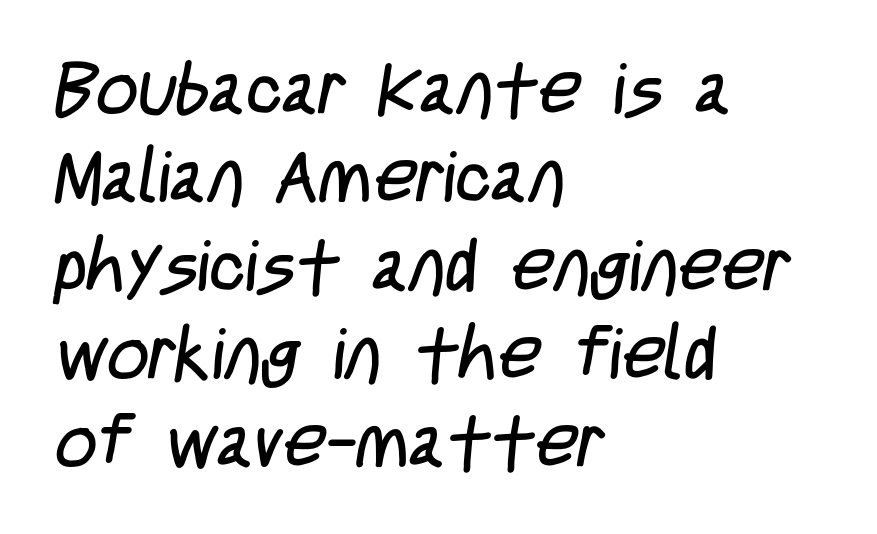
The image shows 73 px regular-weight, condensed sans-serif type; set left-aligned, line spacing 1.21x, normal letter spacing, not underlined; low stroke contrast and a large x-height.
